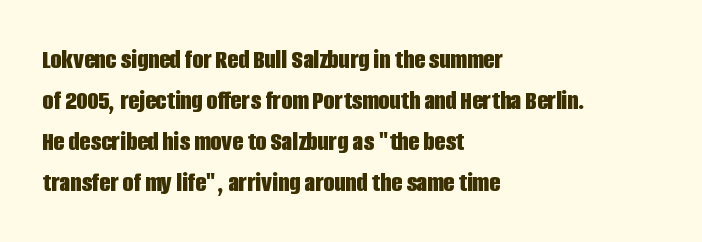
The horizontal fit of the characters is conventional and even. Every stem runs plumb, perpendicular to the baseline. What kind of face is this? One without serifs — a sans. You'd pick this weight for a headline — it's a proper bold. Check the space under the baseline: it is left empty.
